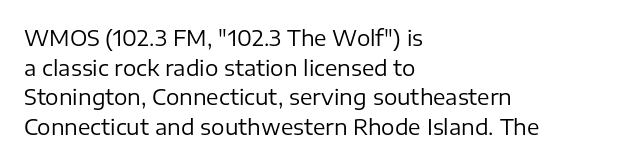
Q: Is the text bold? A: No.
Q: Is the text italic (slanted)? A: No, it is upright.
Q: Is the text underlined? A: No.
Q: How is the paragraph aligned? A: Left-aligned.
Q: Is the spacing between letters normal or unusually wide? A: Normal.
Q: Is the spacing between lines tight, normal or loose? A: Normal.
